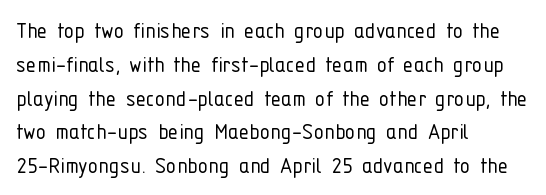
The image shows 26 px text type, upright; set left-aligned, normal line spacing (1.3x), normal letter spacing, not underlined.
